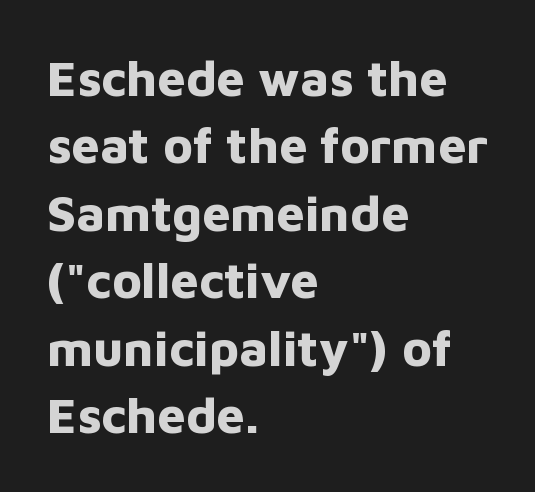
Q: Is the text bold? A: Yes.
Q: Is the text italic (slanted)? A: No, it is upright.
Q: Is the typeface a serif or a sans-serif typeface? A: Sans-serif.
Q: Is the text underlined? A: No.
Q: How is the paragraph aligned? A: Left-aligned.
Q: Is the spacing between letters normal or unusually wide? A: Normal.
Q: Is the spacing between lines tight, normal or loose? A: Normal.
Q: Width (condensed, normal, or wide)? A: Normal.
Q: Stroke contrast? A: Low.
Q: x-height? A: Medium.
Q: Monospaced? A: No.
